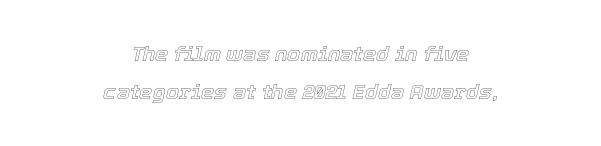
Compared with typical body copy, the letter spacing here is the same. You can tell it's italic because the verticals aren't actually vertical. Notice how the passage keeps no hard edge, just a central spine. The space beneath each line is pristine and unruled.
